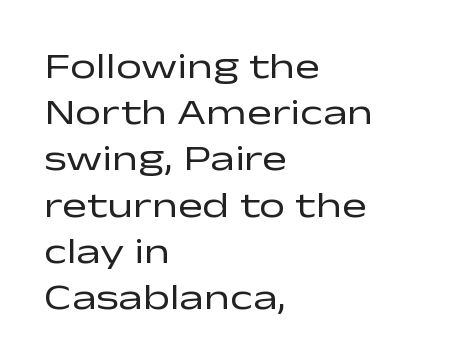
Underline: absent. The font is comparable to plain body text, perhaps lighter. Nobody touched the tracking dial on this one. The vertical gap from one line to the next is medium. Varying glyph widths throughout — classic text-font behaviour. Each line starts at the same left margin while the right side varies.
